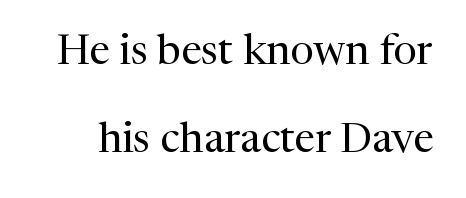
{"serif": "yes", "italic": "no", "bold": "no", "weight": "regular", "width": "normal", "stroke_contrast": "medium", "x_height": "medium", "monospaced": "no", "underline": "no", "line_spacing": "loose", "line_spacing_ratio": 2.1, "letter_spacing": "normal", "letter_spacing_em": 0.0, "glyph_px": 42}
